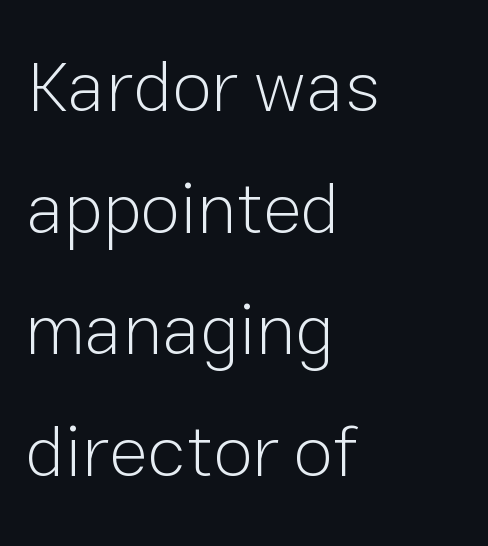
Compared with typical paragraphs, the rows here are spaced about the same. Honestly, the letter spacing is just normal — you wouldn't notice it. A light-to-regular cut is what we see here. No italicization has been applied; the sample stays upright.
